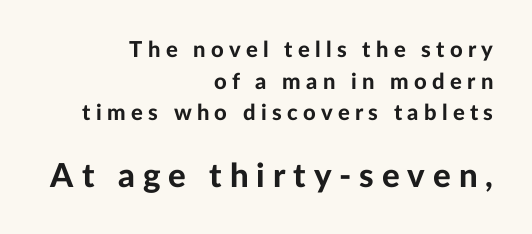
The type sits square on the baseline with zero lean. Note: no serifs on the glyphs. Each row of text sits above clean, open space. Visually the block forms a straight wall on the right and a jagged coastline on the left. Of the two passages, the one underneath uses the larger point size. This sample has the flowing, uneven cadence of proportional lettering.
